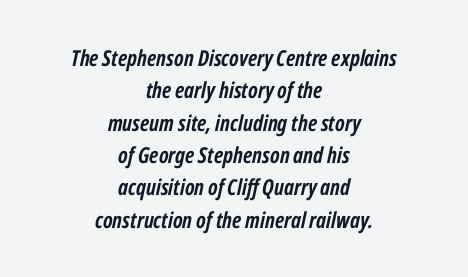
The paragraph shown floats in the horizontal middle. Notice how descenders clear the ascenders below comfortably — that's standard leading. Characters are canted at an angle relative to the baseline's perpendicular. Tracking value appears to be zero — textbook default spacing.
